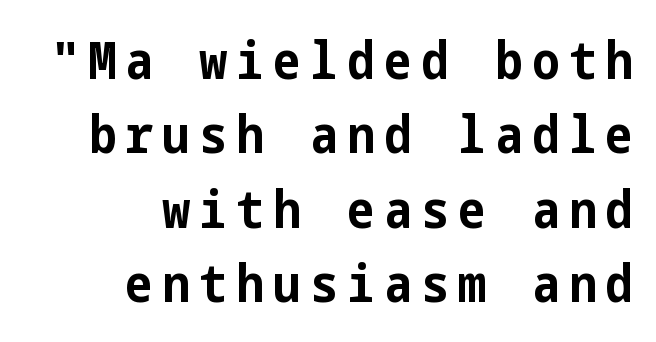
Q: Is the text bold? A: Yes.
Q: Is the text italic (slanted)? A: No, it is upright.
Q: Is the typeface a serif or a sans-serif typeface? A: Sans-serif.
Q: Is the text underlined? A: No.
Q: How is the paragraph aligned? A: Right-aligned.
Q: Is the spacing between lines tight, normal or loose? A: Normal.
Q: Width (condensed, normal, or wide)? A: Condensed.
Q: Stroke contrast? A: Low.
Q: x-height? A: Medium.
